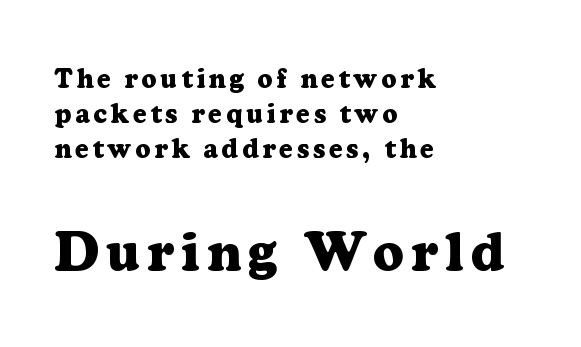
The image shows 54 px heavy serif type, upright; set left-aligned, normal line spacing (1.29x), not underlined; the second (bottom) block is 2.0x larger; low stroke contrast and a medium x-height.
